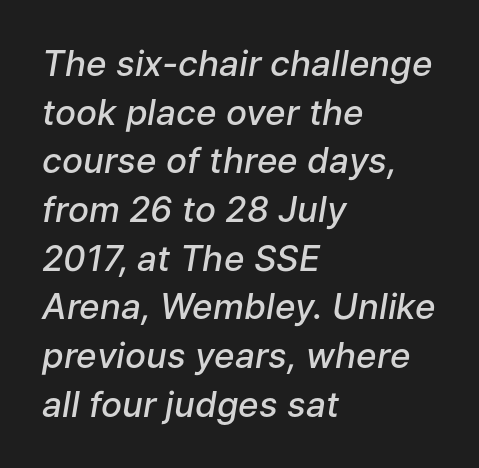
{"italic": "yes", "lean": "right", "slant_degrees": 9, "bold": "semi", "weight": "semibold", "width": "normal", "stroke_contrast": "low", "x_height": "medium", "monospaced": "no", "underline": "no", "align": "left", "line_spacing": "normal", "line_spacing_ratio": 1.39, "letter_spacing": "normal", "letter_spacing_em": 0.0, "glyph_px": 35}
